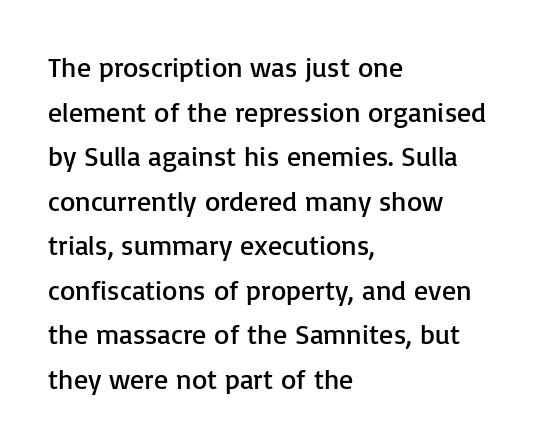
Q: Is the text bold? A: No.
Q: Is the text italic (slanted)? A: No, it is upright.
Q: Is the typeface a serif or a sans-serif typeface? A: Sans-serif.
Q: Is the text underlined? A: No.
Q: How is the paragraph aligned? A: Left-aligned.
Q: Is the spacing between letters normal or unusually wide? A: Normal.
Q: Is the spacing between lines tight, normal or loose? A: Normal.
Q: Width (condensed, normal, or wide)? A: Normal.
Q: Stroke contrast? A: Low.
Q: x-height? A: Medium.
Q: Monospaced? A: No.
